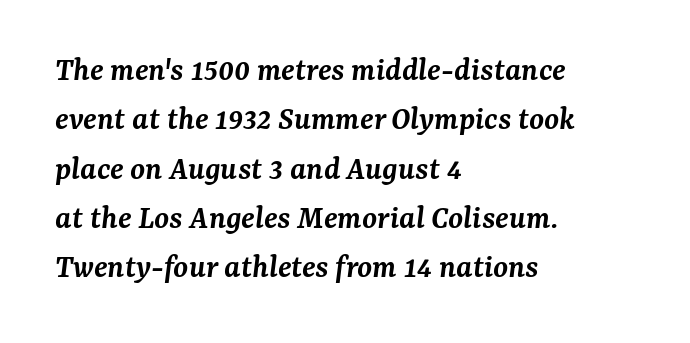
Q: Is the text bold? A: Semi-bold.
Q: Is the text italic (slanted)? A: Yes, it leans right by about 7 degrees.
Q: Is the typeface a serif or a sans-serif typeface? A: Serif.
Q: Is the text underlined? A: No.
Q: How is the paragraph aligned? A: Left-aligned.
Q: Is the spacing between letters normal or unusually wide? A: Normal.
Q: Is the spacing between lines tight, normal or loose? A: Normal.
Q: Width (condensed, normal, or wide)? A: Normal.
Q: Stroke contrast? A: Medium.
Q: x-height? A: Medium.
Q: Monospaced? A: No.
